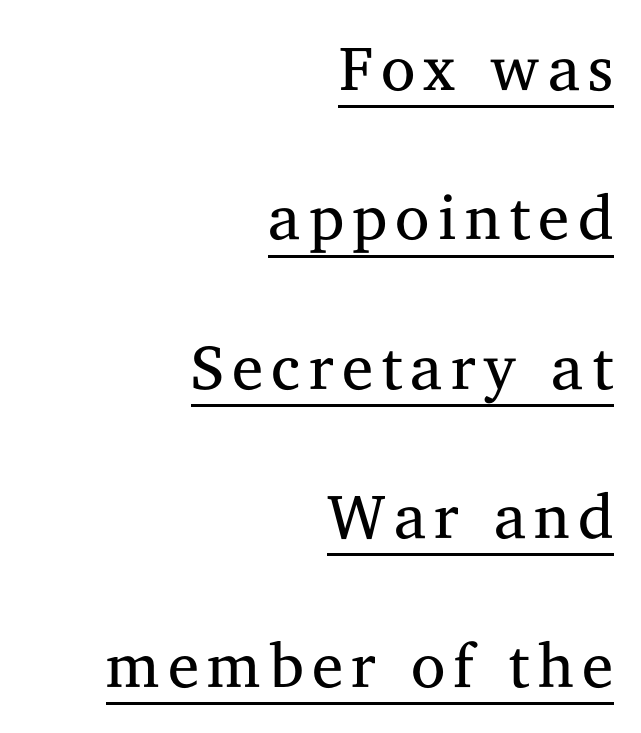
Do the characters align in a grid? No, the font is proportional. The typesetting does not lean heavy: it is not bold. You could fit nearly another row in the gap between these rows. Nope, not italic — everything's standing straight. To sum up the face: it has serifs.
